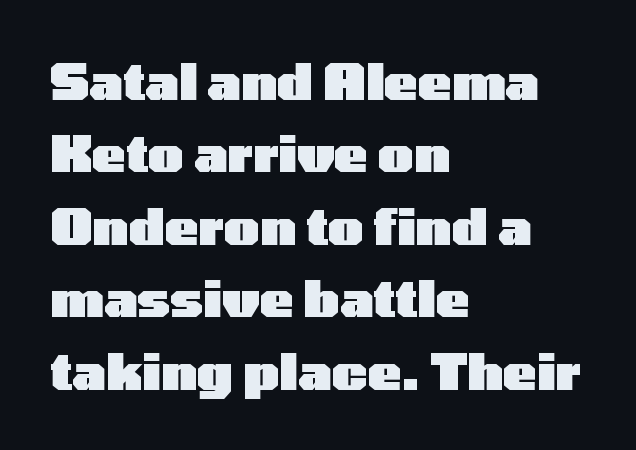
Q: Is the text bold? A: Yes.
Q: Is the text italic (slanted)? A: No, it is upright.
Q: Is the typeface a serif or a sans-serif typeface? A: Sans-serif.
Q: Is the text underlined? A: No.
Q: How is the paragraph aligned? A: Left-aligned.
Q: Is the spacing between letters normal or unusually wide? A: Normal.
Q: Is the spacing between lines tight, normal or loose? A: Normal.
Q: Width (condensed, normal, or wide)? A: Wide.
Q: Stroke contrast? A: Low.
Q: x-height? A: Medium.
Q: Monospaced? A: No.
